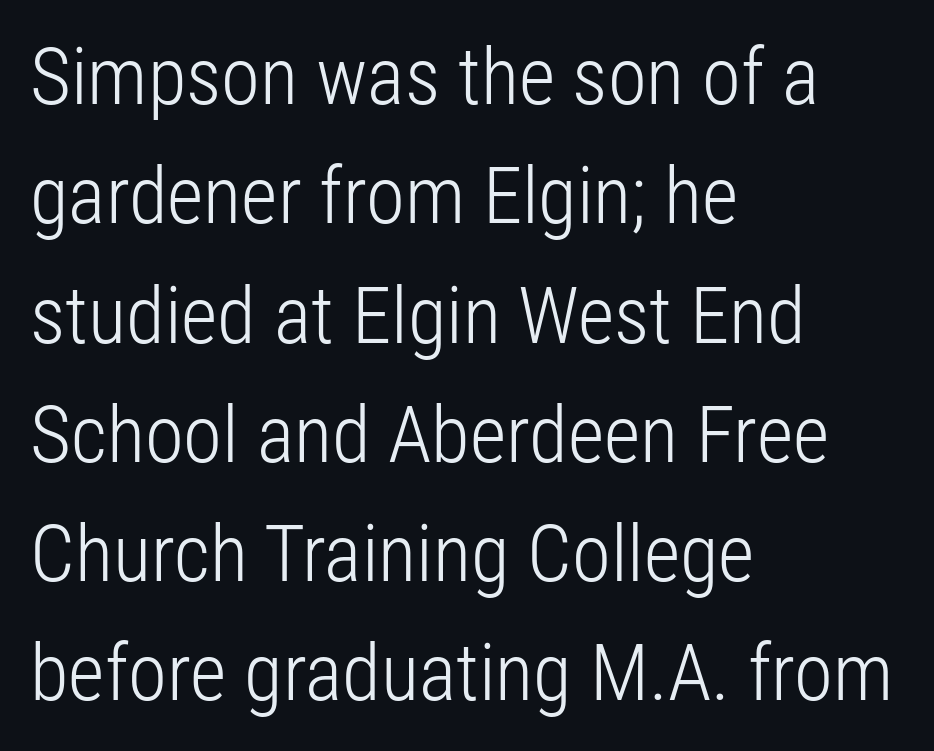
The rendering uses natural spacing where letterforms have individual widths. The passage shown stacks its lines at a standard gap. Each letter's strokes conclude bluntly, with no projecting serifs. The space directly below the letters is spotless.
